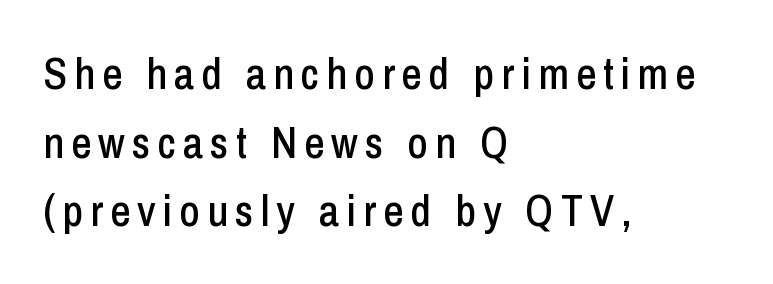
Q: Is the text italic (slanted)? A: No, it is upright.
Q: Is the typeface a serif or a sans-serif typeface? A: Sans-serif.
Q: Is the text underlined? A: No.
Q: How is the paragraph aligned? A: Left-aligned.
Q: Is the spacing between lines tight, normal or loose? A: Normal.
Q: Width (condensed, normal, or wide)? A: Condensed.
Q: Stroke contrast? A: Low.
Q: x-height? A: Medium.
Q: Monospaced? A: No.
